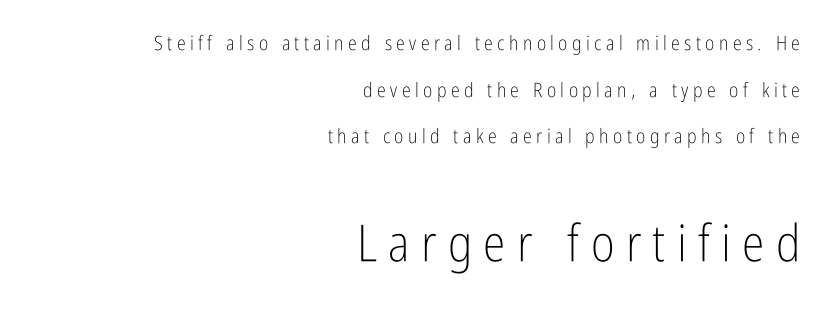
{"serif": "no", "italic": "no", "bold": "no", "weight": "light", "width": "condensed", "stroke_contrast": "low", "x_height": "medium", "monospaced": "no", "underline": "no", "align": "right", "line_spacing": "loose", "line_spacing_ratio": 2.33, "letter_spacing": "wide", "letter_spacing_em": 0.22, "larger_block": "second", "size_ratio": 2.55, "glyph_px": 51}
